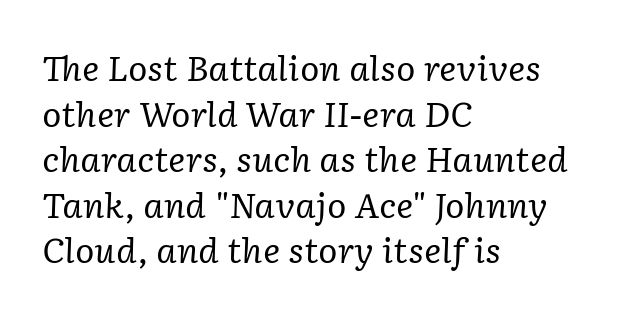
Short and long lines alike share a common starting point at left. Does the lettering tilt? It does — this is italic. The line-height multiplier appears to be the usual default. The letters advance in unequal steps, a hallmark of proportional type. No heavy texture on the line: the type isn't bold.
